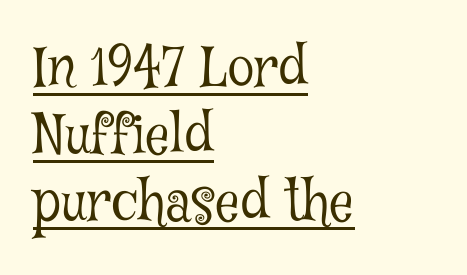
{"serif": "yes", "italic": "no", "bold": "no", "weight": "light", "width": "condensed", "stroke_contrast": "low", "x_height": "medium", "monospaced": "no", "underline": "yes", "align": "left", "line_spacing_ratio": 1.24, "letter_spacing": "normal", "letter_spacing_em": 0.0, "glyph_px": 54}
